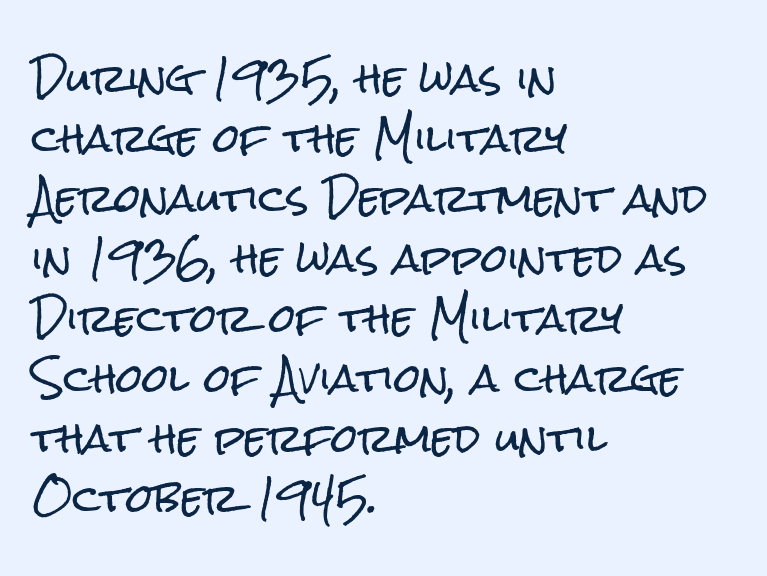
{"serif": "no", "italic": "no", "width": "condensed", "stroke_contrast": "low", "x_height": "medium", "monospaced": "no", "underline": "no", "align": "left", "line_spacing": "normal", "line_spacing_ratio": 1.58, "letter_spacing": "normal", "letter_spacing_em": 0.0, "glyph_px": 38}
